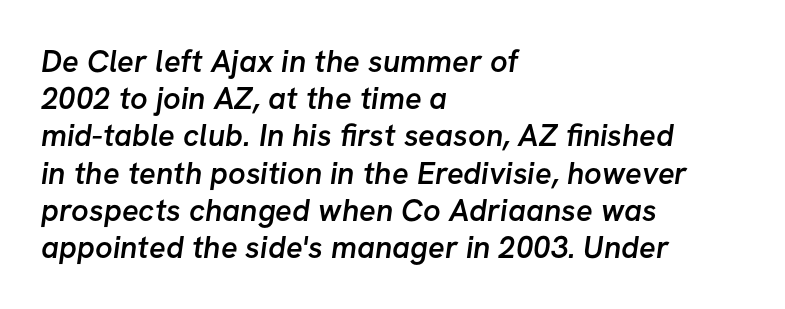
Q: Is the text bold? A: Semi-bold.
Q: Is the typeface a serif or a sans-serif typeface? A: Sans-serif.
Q: Is the text underlined? A: No.
Q: How is the paragraph aligned? A: Left-aligned.
Q: Is the spacing between letters normal or unusually wide? A: Normal.
Q: Width (condensed, normal, or wide)? A: Normal.
Q: Stroke contrast? A: Low.
Q: x-height? A: Medium.
Q: Monospaced? A: No.
